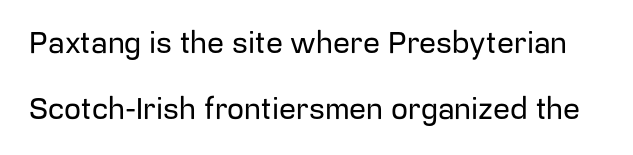
Q: Is the text italic (slanted)? A: No, it is upright.
Q: Is the typeface a serif or a sans-serif typeface? A: Sans-serif.
Q: Is the text underlined? A: No.
Q: Is the spacing between letters normal or unusually wide? A: Normal.
Q: Is the spacing between lines tight, normal or loose? A: Loose.
Q: Width (condensed, normal, or wide)? A: Normal.
Q: Stroke contrast? A: Low.
Q: x-height? A: Medium.
Q: Monospaced? A: No.
